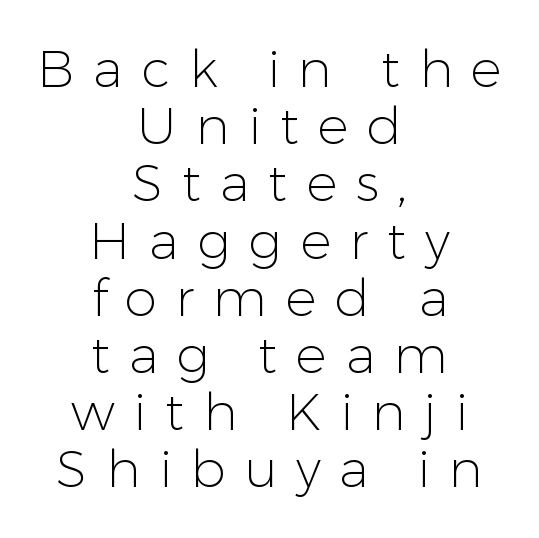
Q: Is the text bold? A: No.
Q: Is the text italic (slanted)? A: No, it is upright.
Q: Is the typeface a serif or a sans-serif typeface? A: Sans-serif.
Q: Is the text underlined? A: No.
Q: How is the paragraph aligned? A: Centered.
Q: Is the spacing between letters normal or unusually wide? A: Unusually wide.
Q: Is the spacing between lines tight, normal or loose? A: Tight.
Q: Width (condensed, normal, or wide)? A: Normal.
Q: Stroke contrast? A: Low.
Q: x-height? A: Medium.
Q: Monospaced? A: No.
